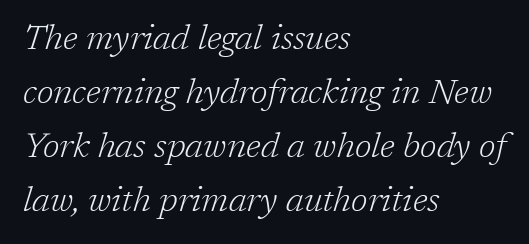
Glyph-to-glyph distance matches everyday printed text. Line spacing here is normal. One-word summary of the alignment: left. This rendering employs a face with finishing strokes, i.e., a serif. In terms of posture, this sample is oblique. Varying glyph widths throughout — classic text-font behaviour.
